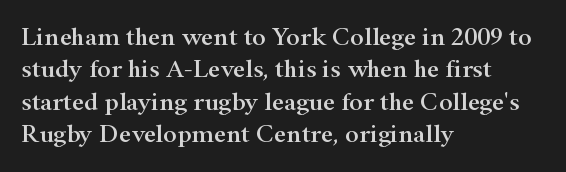
Q: Is the text italic (slanted)? A: No, it is upright.
Q: Is the text underlined? A: No.
Q: How is the paragraph aligned? A: Left-aligned.
Q: Is the spacing between letters normal or unusually wide? A: Normal.
Q: Is the spacing between lines tight, normal or loose? A: Normal.
